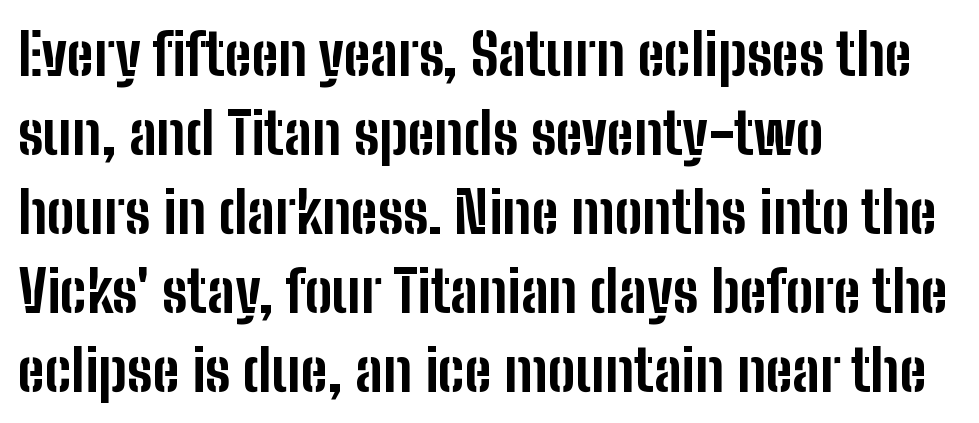
{"serif": "no", "italic": "no", "bold": "yes", "weight": "bold", "width": "condensed", "stroke_contrast": "low", "x_height": "medium", "monospaced": "no", "underline": "no", "align": "left", "line_spacing": "normal", "line_spacing_ratio": 1.36, "letter_spacing": "normal", "letter_spacing_em": 0.0, "glyph_px": 58}
